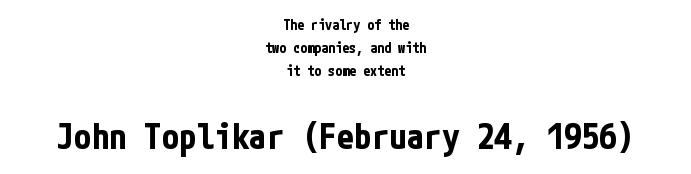
The image shows 35 px bold, condensed sans-serif type, upright; set centered, normal line spacing (1.66x), normal letter spacing, not underlined; the second (bottom) block is 2.5x larger; low stroke contrast and a medium x-height.
